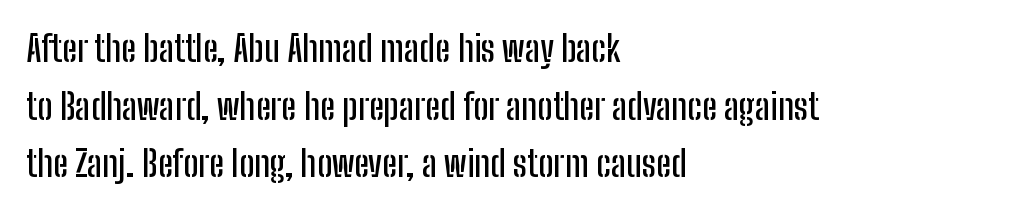
{"serif": "no", "italic": "no", "width": "condensed", "stroke_contrast": "low", "x_height": "medium", "monospaced": "no", "underline": "no", "align": "left", "line_spacing": "normal", "line_spacing_ratio": 1.6, "letter_spacing": "normal", "letter_spacing_em": 0.0, "glyph_px": 36}
